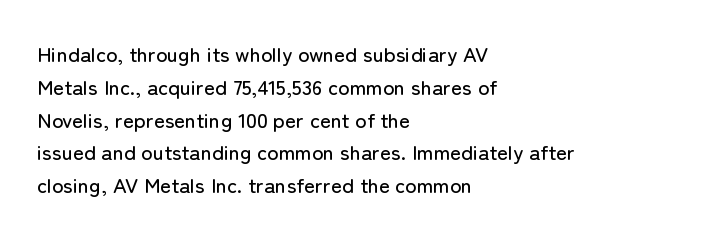
{"italic": "no", "underline": "no", "align": "left", "line_spacing": "normal", "line_spacing_ratio": 1.56, "letter_spacing": "normal", "letter_spacing_em": 0.0, "glyph_px": 21}
